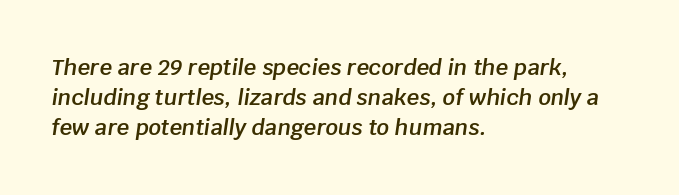
Regular leading. Posture: slanted. The words here are not underlined. Its strokes are somewhat broadened, the hallmark of semibold type. Words appear dense and cohesive because spacing is normal.
